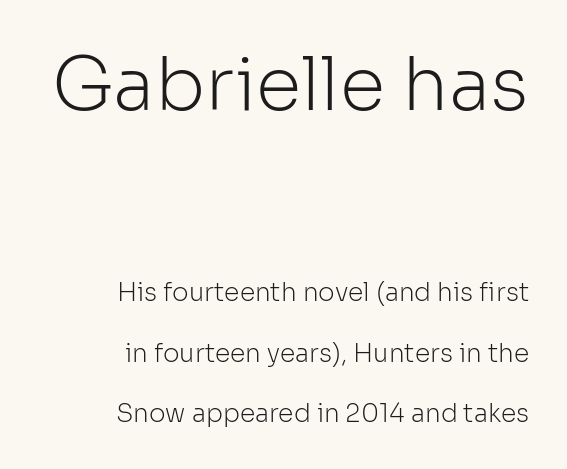
{"serif": "no", "italic": "no", "bold": "no", "weight": "light", "width": "normal", "stroke_contrast": "low", "x_height": "medium", "monospaced": "no", "underline": "no", "align": "right", "line_spacing": "loose", "line_spacing_ratio": 2.42, "letter_spacing": "normal", "letter_spacing_em": 0.0, "larger_block": "first", "size_ratio": 2.96, "glyph_px": 74}
